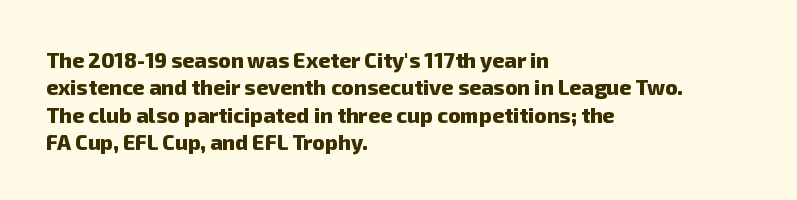
The image shows 21 px bold type; set left-aligned, normal line spacing (1.3x), normal letter spacing, not underlined.
